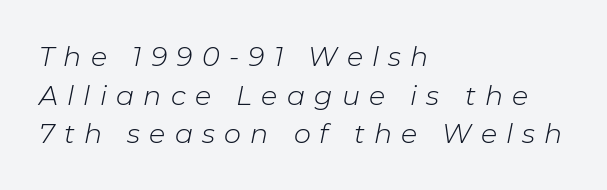
Short and long lines alike share a common starting point at left. Rows of type keep a routine distance in the vertical direction. The cut favours lightness, reaching ordinary text weight at its darkest. Is the letter spacing exaggerated? Yes — the characters are pushed far apart.
